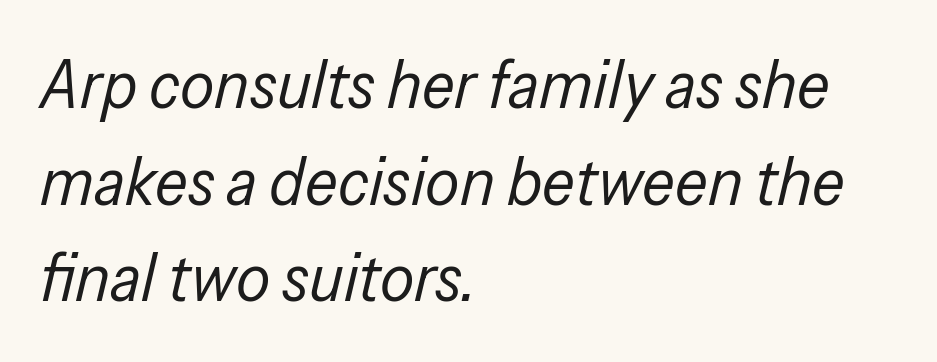
{"italic": "yes", "lean": "right", "slant_degrees": 13, "bold": "no", "weight": "regular", "width": "condensed", "stroke_contrast": "low", "x_height": "medium", "monospaced": "no", "underline": "no", "align": "left", "line_spacing": "normal", "line_spacing_ratio": 1.42, "letter_spacing": "normal", "letter_spacing_em": 0.0, "glyph_px": 68}
